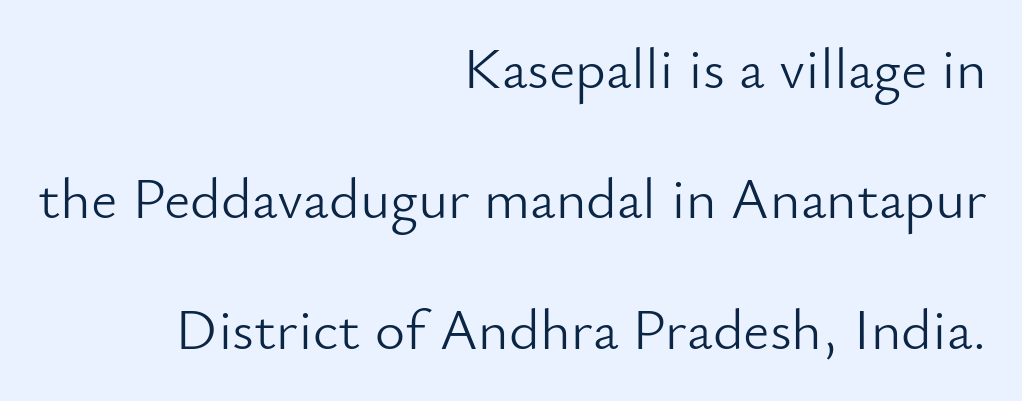
{"serif": "no", "italic": "no", "bold": "no", "weight": "light", "width": "normal", "stroke_contrast": "low", "x_height": "small", "monospaced": "no", "underline": "no", "align": "right", "line_spacing": "loose", "line_spacing_ratio": 2.25, "letter_spacing": "normal", "letter_spacing_em": 0.0, "glyph_px": 58}
